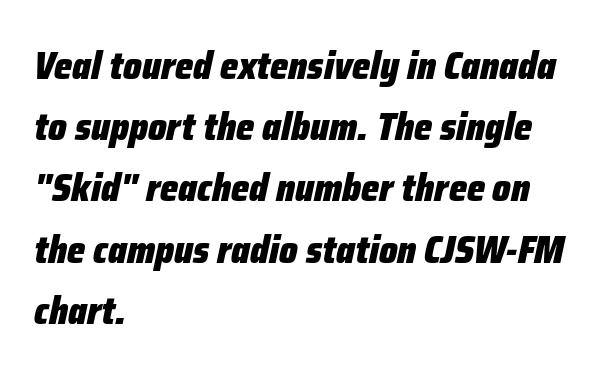
The font's italic variant was chosen for this text. These lines stack with their left ends in a neat column. Think of a printed novel: that variable character pitch is what you see here. What stands out about the letter spacing? Nothing — it is the standard amount. The string is rendered with underlining switched off.
